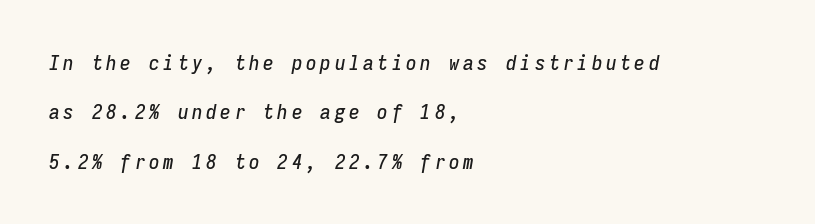
{"italic": "yes", "lean": "right", "slant_degrees": 9, "underline": "no", "align": "left", "line_spacing": "loose", "line_spacing_ratio": 2.35, "glyph_px": 21}
